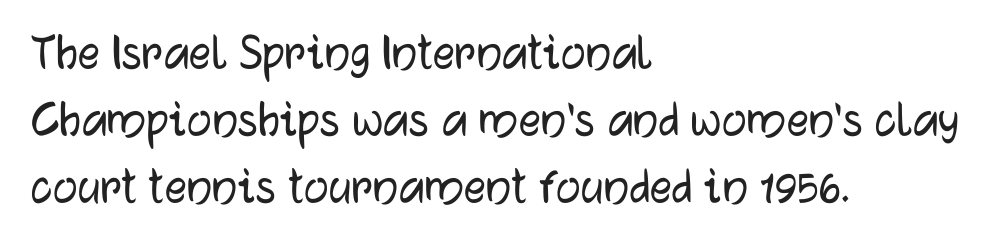
Notice how the stems are strictly vertical — no italics here. Only glyphs here, with clear space below each row. Look at the tracking — it's just the regular setting, nothing added. Spacing verdict: proportional, widths tailored to each character. The letters carry no serifs — their stems end cleanly without finishing strokes. The typesetter chose a ragged-right arrangement here.
